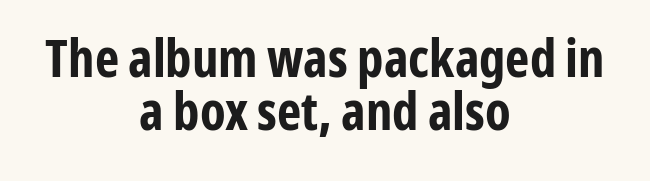
{"serif": "no", "italic": "no", "bold": "yes", "weight": "bold", "width": "condensed", "stroke_contrast": "low", "x_height": "medium", "monospaced": "no", "underline": "no", "align": "center", "line_spacing": "tight", "line_spacing_ratio": 1.01, "letter_spacing": "normal", "letter_spacing_em": 0.0, "glyph_px": 52}
